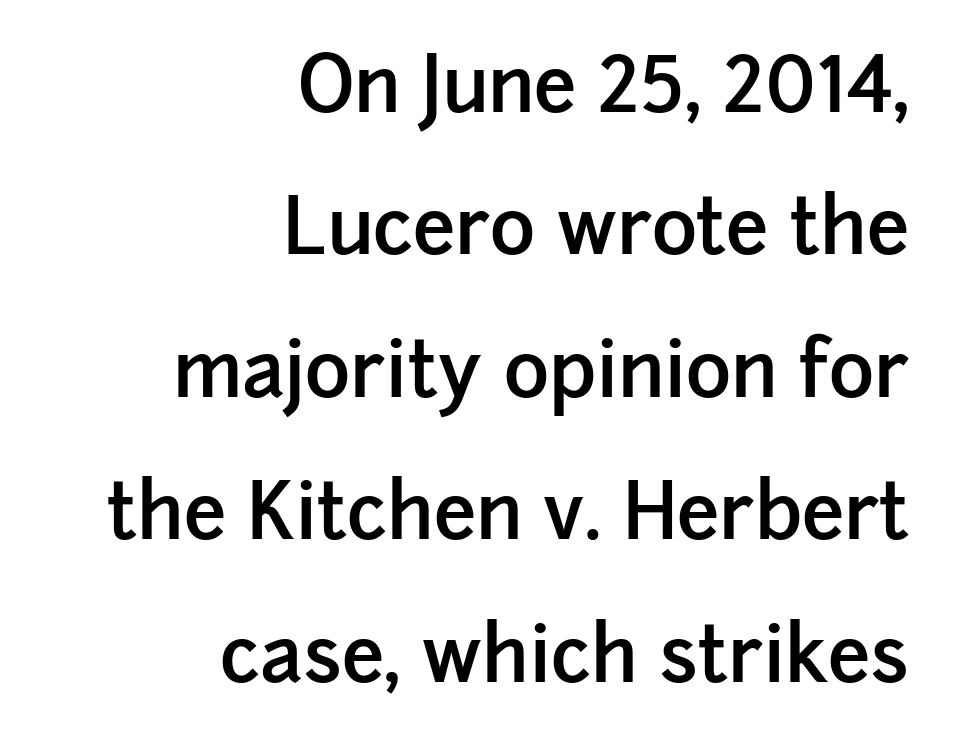
{"serif": "no", "italic": "no", "bold": "semi", "weight": "semibold", "width": "normal", "stroke_contrast": "low", "x_height": "medium", "monospaced": "no", "underline": "no", "align": "right", "line_spacing_ratio": 1.85, "letter_spacing": "normal", "letter_spacing_em": 0.0, "glyph_px": 77}
